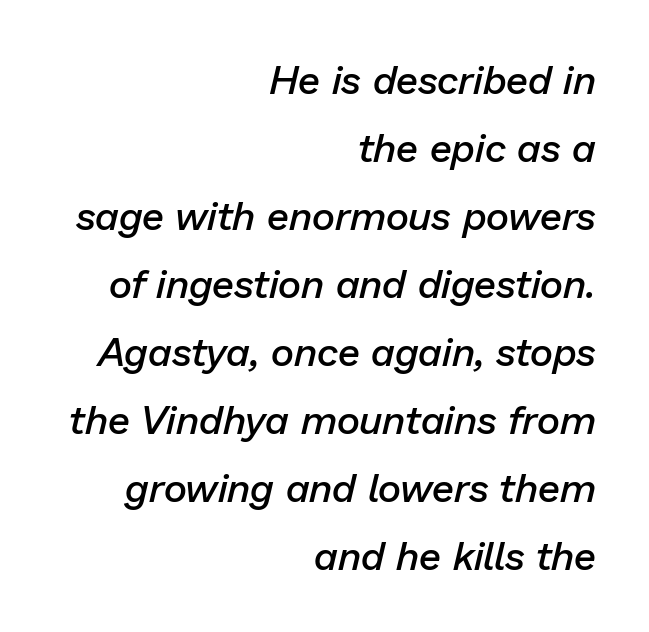
{"italic": "yes", "lean": "right", "slant_degrees": 13, "bold": "semi", "weight": "semibold", "width": "normal", "stroke_contrast": "low", "x_height": "medium", "monospaced": "no", "underline": "no", "align": "right", "line_spacing": "normal", "line_spacing_ratio": 1.7, "letter_spacing": "normal", "letter_spacing_em": 0.0, "glyph_px": 40}
